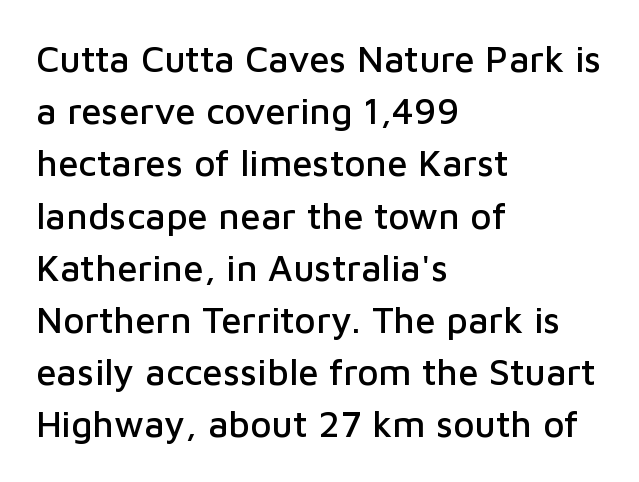
{"serif": "no", "italic": "no", "width": "normal", "stroke_contrast": "low", "x_height": "medium", "monospaced": "no", "underline": "no", "align": "left", "line_spacing": "normal", "line_spacing_ratio": 1.41, "letter_spacing": "normal", "letter_spacing_em": 0.0, "glyph_px": 37}
